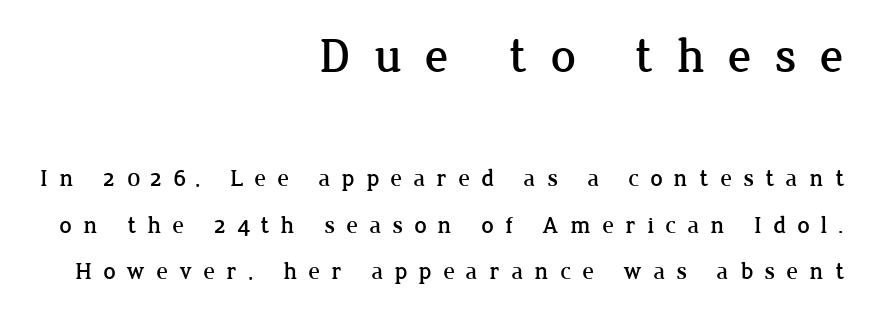
The image shows 49 px serif type, upright; set right-aligned, loose line spacing (1.94x), unusually wide letter spacing (+0.47 em), not underlined; the first (top) block is 2.04x larger; low stroke contrast and a medium x-height.
